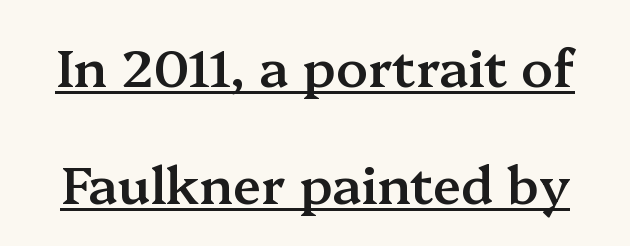
The image shows 52 px semibold serif type, upright; set loose line spacing (2.25x), normal letter spacing, underlined; medium stroke contrast and a medium x-height.
